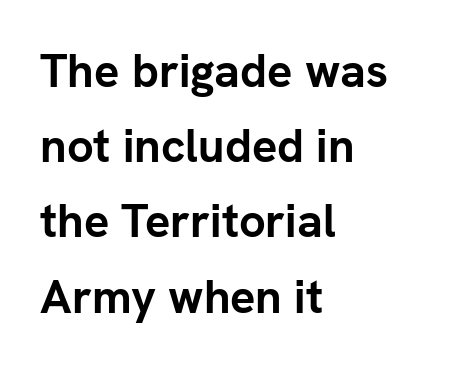
The letters sit at their default tracking, neither squeezed nor spread. Examine the stroke ends and you'll find no serifs. Teacher's note: observe the even left margin — that is flush-left alignment. Interline gaps are of average width in this sample. The rendering uses a bold face; every stroke is thick and dark. Varying glyph widths throughout — classic text-font behaviour.
